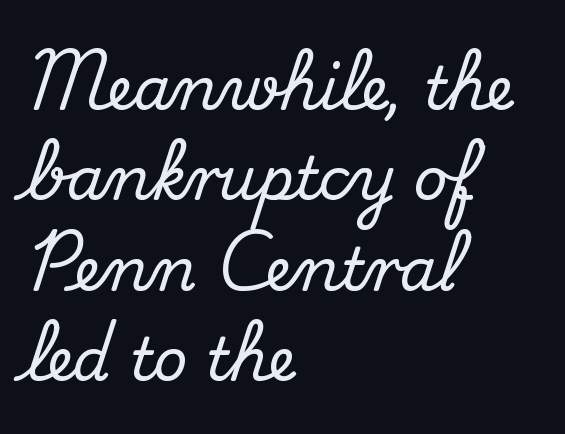
Q: Is the text italic (slanted)? A: Yes.
Q: Is the typeface a serif or a sans-serif typeface? A: Serif.
Q: Is the text underlined? A: No.
Q: How is the paragraph aligned? A: Left-aligned.
Q: Is the spacing between letters normal or unusually wide? A: Normal.
Q: Is the spacing between lines tight, normal or loose? A: Normal.
Q: Width (condensed, normal, or wide)? A: Normal.
Q: Stroke contrast? A: Medium.
Q: x-height? A: Small.
Q: Monospaced? A: No.
